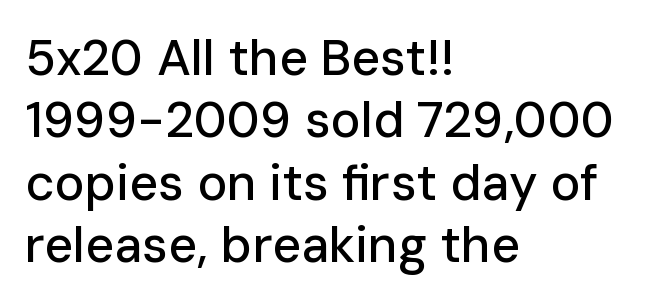
Each row of text sits above clean, open space. Inter-character spacing is left at the font's built-in metrics. The lettering holds an erect, upright posture throughout. Varying glyph widths throughout — classic text-font behaviour. Honestly, the row spacing looks completely unremarkable. One-word summary of the alignment: left.
